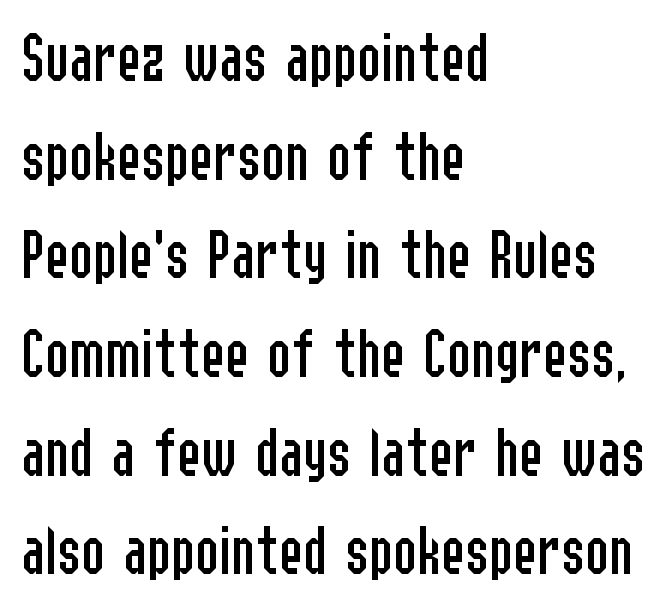
The image shows 72 px regular-weight, condensed sans-serif type, upright; set left-aligned, normal line spacing (1.37x), normal letter spacing, not underlined; low stroke contrast and a medium x-height.
